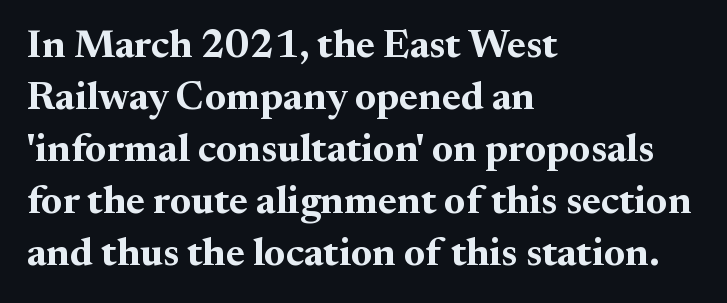
{"serif": "yes", "italic": "no", "bold": "yes", "weight": "bold", "width": "normal", "stroke_contrast": "medium", "x_height": "small", "monospaced": "no", "underline": "no", "align": "left", "line_spacing": "normal", "line_spacing_ratio": 1.3, "letter_spacing": "normal", "letter_spacing_em": 0.0, "glyph_px": 40}
